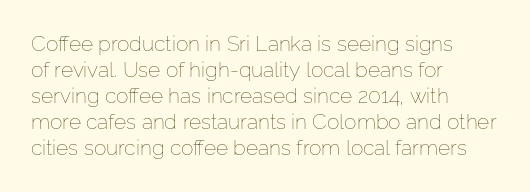
{"italic": "no", "bold": "no", "underline": "no", "align": "left", "line_spacing_ratio": 1.24, "letter_spacing": "normal", "letter_spacing_em": 0.0, "glyph_px": 21}
